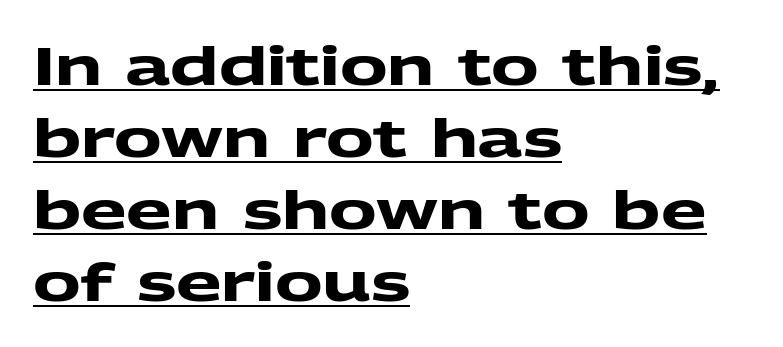
The image shows 53 px heavy, wide sans-serif type; set left-aligned, normal line spacing (1.36x), normal letter spacing, underlined; medium stroke contrast and a medium x-height.
